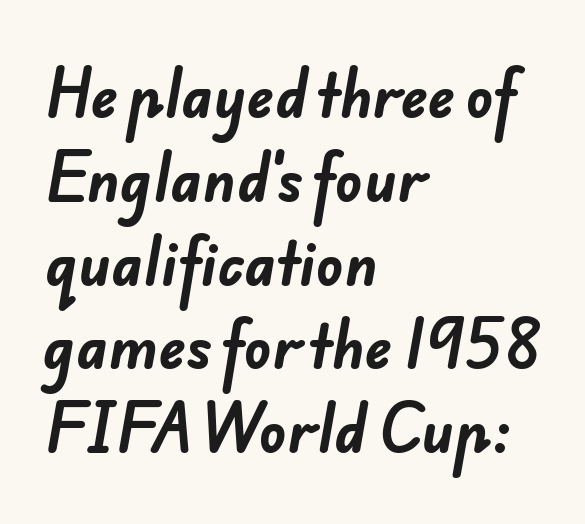
The image shows 57 px bold sans-serif type; set left-aligned, normal line spacing (1.47x), normal letter spacing, not underlined; low stroke contrast and a small x-height.
